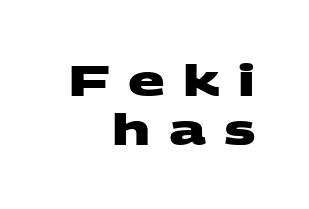
Q: Is the text bold? A: Yes.
Q: Is the typeface a serif or a sans-serif typeface? A: Sans-serif.
Q: Is the text underlined? A: No.
Q: How is the paragraph aligned? A: Right-aligned.
Q: Is the spacing between letters normal or unusually wide? A: Unusually wide.
Q: Is the spacing between lines tight, normal or loose? A: Tight.
Q: Width (condensed, normal, or wide)? A: Wide.
Q: Stroke contrast? A: Medium.
Q: x-height? A: Large.
Q: Monospaced? A: No.
